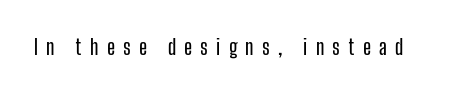
Quick note: underline off. Words appear elongated and porous because spacing is wide. A typesetter would mark this as roman, not italic.
